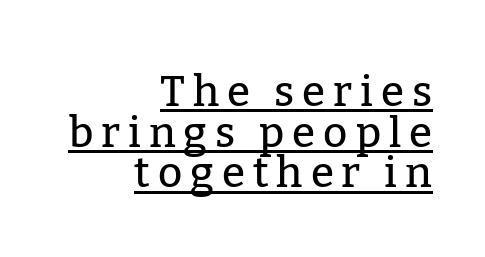
The image shows 42 px serif type, upright; set right-aligned, tight line spacing (0.97x), underlined; low stroke contrast and a medium x-height.
